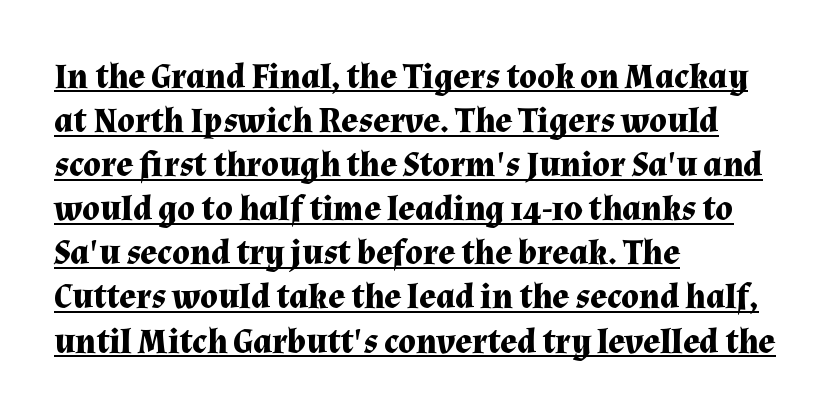
{"serif": "yes", "italic": "no", "bold": "yes", "weight": "bold", "width": "normal", "stroke_contrast": "medium", "x_height": "medium", "monospaced": "no", "underline": "yes", "align": "left", "line_spacing": "normal", "line_spacing_ratio": 1.26, "letter_spacing": "normal", "letter_spacing_em": 0.0, "glyph_px": 35}
